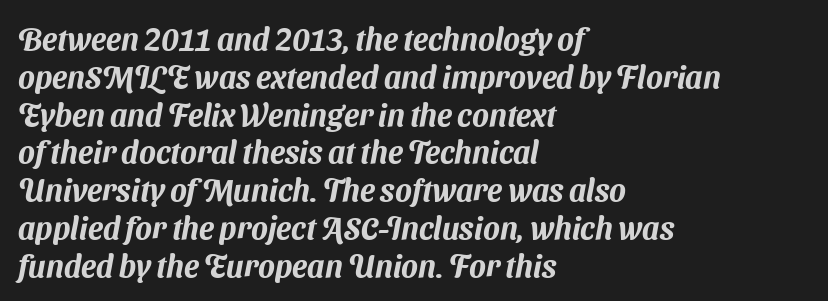
Q: Is the typeface a serif or a sans-serif typeface? A: Sans-serif.
Q: Is the text underlined? A: No.
Q: How is the paragraph aligned? A: Left-aligned.
Q: Is the spacing between letters normal or unusually wide? A: Normal.
Q: Width (condensed, normal, or wide)? A: Normal.
Q: Stroke contrast? A: Medium.
Q: x-height? A: Medium.
Q: Monospaced? A: No.
